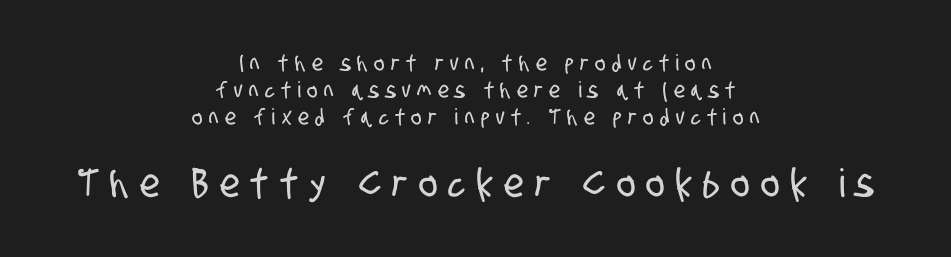
{"serif": "no", "width": "condensed", "stroke_contrast": "low", "x_height": "large", "monospaced": "no", "underline": "no", "align": "center", "line_spacing_ratio": 1.23, "letter_spacing": "wide", "letter_spacing_em": 0.3, "larger_block": "second", "size_ratio": 1.77, "glyph_px": 39}
